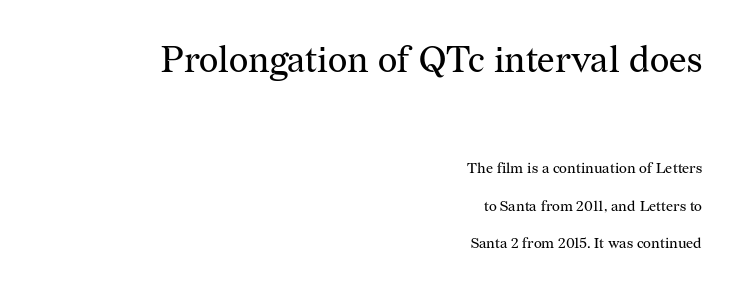
Descenders are the only things crossing below the line. Vertical spacing — loose. The letters advance in unequal steps, a hallmark of proportional type. Which margin do the lines hug? The right one — the left edge is uneven. Do the letters lean? They stand straight.
